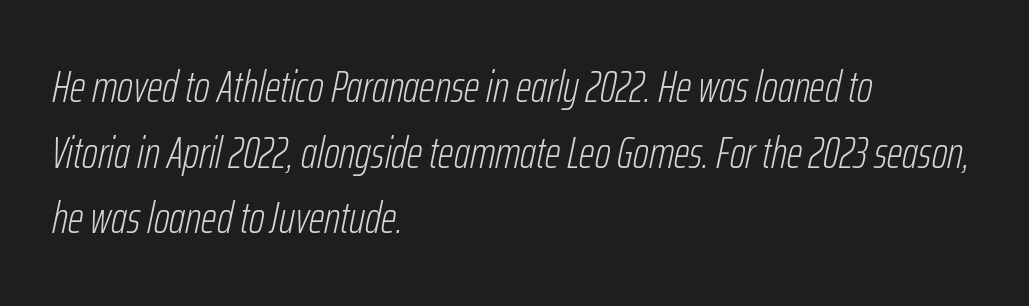
Q: Is the text bold? A: No.
Q: Is the text italic (slanted)? A: Yes, it leans right by about 12 degrees.
Q: Is the text underlined? A: No.
Q: How is the paragraph aligned? A: Left-aligned.
Q: Is the spacing between letters normal or unusually wide? A: Normal.
Q: Is the spacing between lines tight, normal or loose? A: Normal.
Q: Width (condensed, normal, or wide)? A: Condensed.
Q: Stroke contrast? A: Low.
Q: x-height? A: Medium.
Q: Monospaced? A: No.
